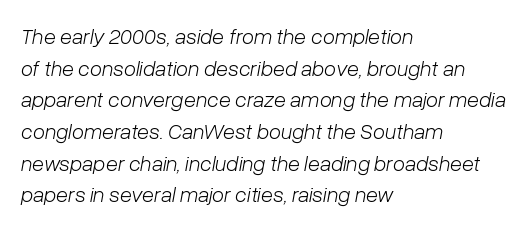
{"italic": "yes", "lean": "right", "slant_degrees": 10, "bold": "no", "underline": "no", "align": "left", "line_spacing": "normal", "line_spacing_ratio": 1.44, "letter_spacing": "normal", "letter_spacing_em": 0.0, "glyph_px": 22}
